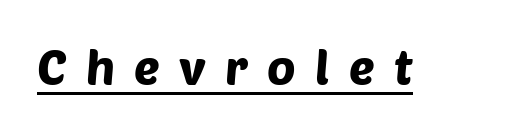
{"serif": "no", "width": "normal", "stroke_contrast": "low", "x_height": "large", "monospaced": "no", "underline": "yes", "letter_spacing": "wide", "letter_spacing_em": 0.4, "glyph_px": 48}
